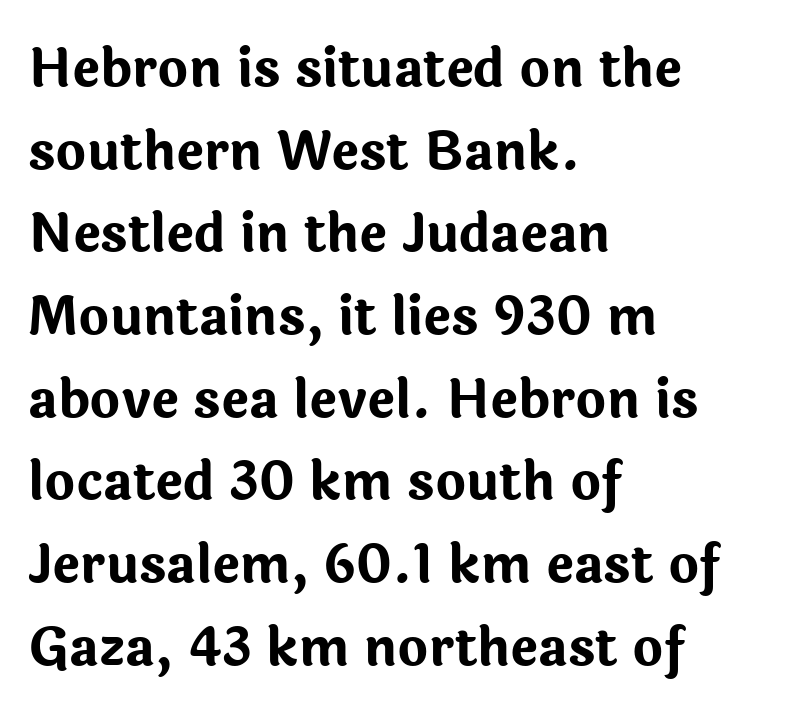
{"serif": "no", "italic": "no", "bold": "yes", "weight": "bold", "width": "normal", "stroke_contrast": "low", "x_height": "medium", "monospaced": "no", "underline": "no", "align": "left", "line_spacing": "normal", "line_spacing_ratio": 1.59, "letter_spacing": "normal", "letter_spacing_em": 0.0, "glyph_px": 52}
